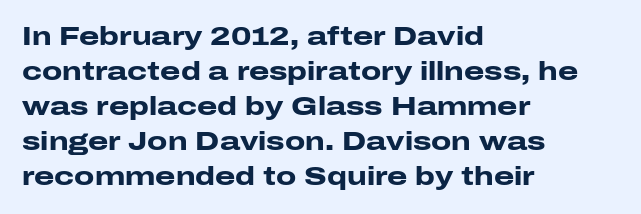
Q: Is the text bold? A: Yes.
Q: Is the text italic (slanted)? A: No, it is upright.
Q: Is the text underlined? A: No.
Q: How is the paragraph aligned? A: Left-aligned.
Q: Is the spacing between letters normal or unusually wide? A: Normal.
Q: Is the spacing between lines tight, normal or loose? A: Normal.
